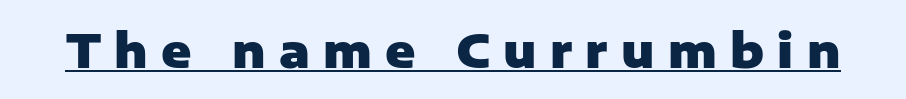
Short note: letters widely spaced. Thick stems and heavy bowls — unmistakably bold. Looks like regular typesetting: each glyph gets only the width it needs. Check the space under the baseline: a stroke is drawn there.
